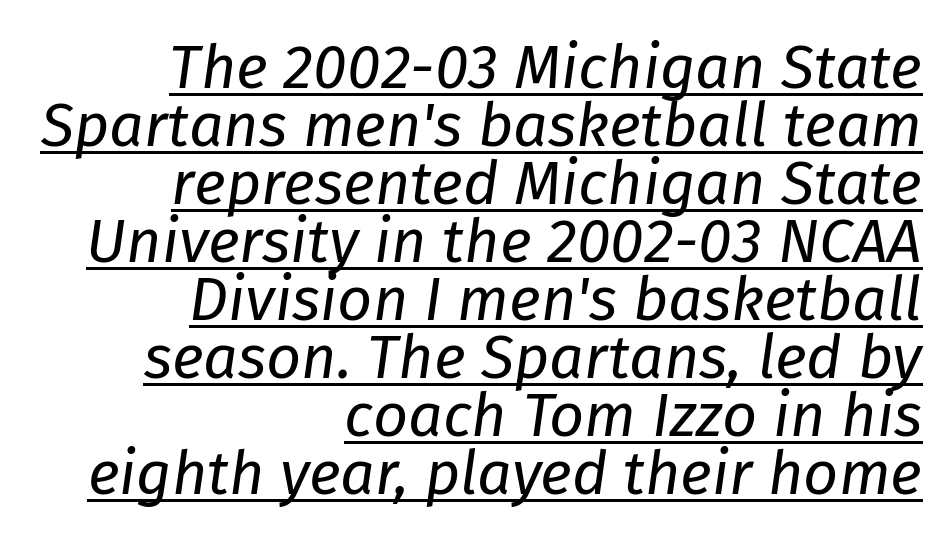
Q: Is the text bold? A: No.
Q: Is the text italic (slanted)? A: Yes, it leans right by about 8 degrees.
Q: Is the text underlined? A: Yes.
Q: How is the paragraph aligned? A: Right-aligned.
Q: Is the spacing between letters normal or unusually wide? A: Normal.
Q: Is the spacing between lines tight, normal or loose? A: Tight.
Q: Width (condensed, normal, or wide)? A: Normal.
Q: Stroke contrast? A: Low.
Q: x-height? A: Medium.
Q: Monospaced? A: No.
